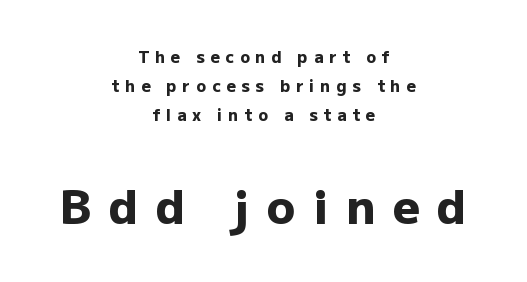
Q: Is the text bold? A: Yes.
Q: Is the text italic (slanted)? A: No, it is upright.
Q: Is the typeface a serif or a sans-serif typeface? A: Sans-serif.
Q: Is the text underlined? A: No.
Q: How is the paragraph aligned? A: Centered.
Q: Is the spacing between letters normal or unusually wide? A: Unusually wide.
Q: Which block of text is set in a larger size, the first (top) or the second (bottom)? A: The second (bottom) one.
Q: Width (condensed, normal, or wide)? A: Normal.
Q: Stroke contrast? A: Low.
Q: x-height? A: Medium.
Q: Monospaced? A: No.
